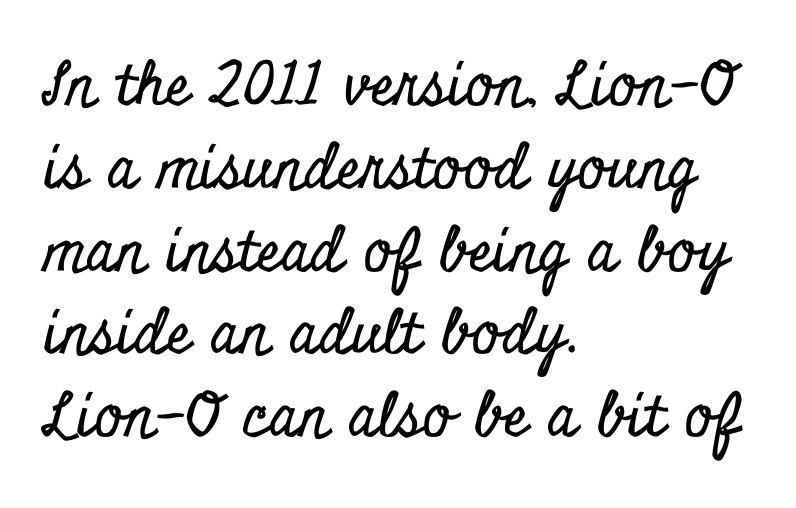
Q: Is the text italic (slanted)? A: Yes.
Q: Is the typeface a serif or a sans-serif typeface? A: Serif.
Q: Is the text underlined? A: No.
Q: How is the paragraph aligned? A: Left-aligned.
Q: Is the spacing between letters normal or unusually wide? A: Normal.
Q: Is the spacing between lines tight, normal or loose? A: Normal.
Q: Width (condensed, normal, or wide)? A: Condensed.
Q: Stroke contrast? A: Low.
Q: x-height? A: Small.
Q: Monospaced? A: No.
